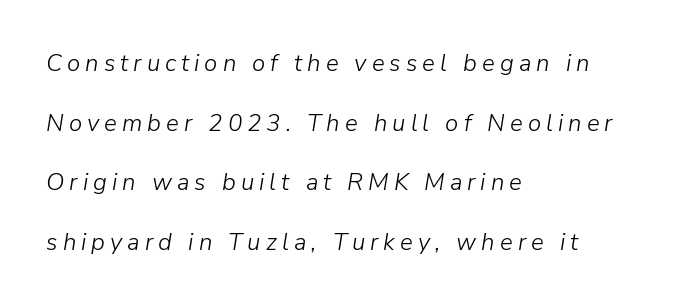
Q: Is the text bold? A: No.
Q: Is the text italic (slanted)? A: Yes, it leans right by about 9 degrees.
Q: Is the text underlined? A: No.
Q: How is the paragraph aligned? A: Left-aligned.
Q: Is the spacing between letters normal or unusually wide? A: Unusually wide.
Q: Is the spacing between lines tight, normal or loose? A: Loose.
